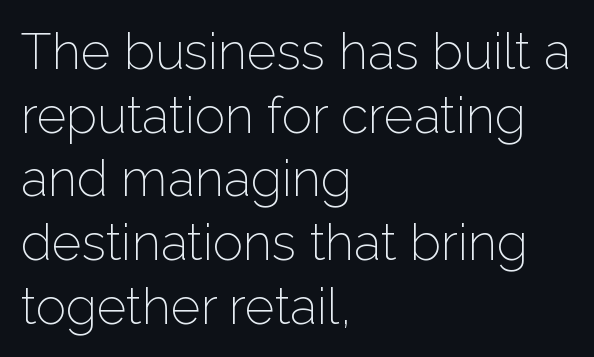
{"serif": "no", "italic": "no", "bold": "no", "weight": "light", "width": "normal", "stroke_contrast": "low", "x_height": "medium", "monospaced": "no", "underline": "no", "align": "left", "line_spacing": "normal", "line_spacing_ratio": 1.25, "letter_spacing": "normal", "letter_spacing_em": 0.0, "glyph_px": 51}
